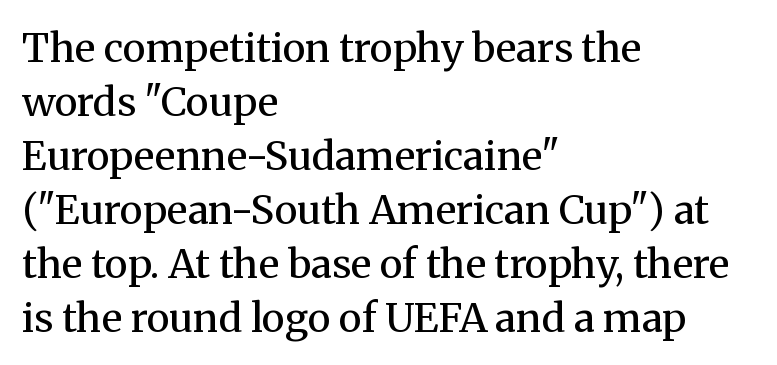
Q: Is the text bold? A: No.
Q: Is the text italic (slanted)? A: No, it is upright.
Q: Is the typeface a serif or a sans-serif typeface? A: Serif.
Q: Is the text underlined? A: No.
Q: How is the paragraph aligned? A: Left-aligned.
Q: Is the spacing between letters normal or unusually wide? A: Normal.
Q: Is the spacing between lines tight, normal or loose? A: Normal.
Q: Width (condensed, normal, or wide)? A: Normal.
Q: Stroke contrast? A: Medium.
Q: x-height? A: Medium.
Q: Monospaced? A: No.
